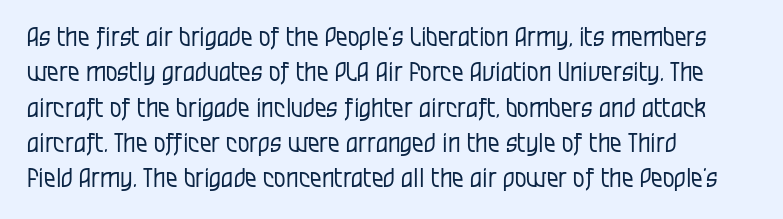
{"italic": "no", "bold": "no", "underline": "no", "align": "left", "line_spacing": "normal", "line_spacing_ratio": 1.36, "letter_spacing": "normal", "letter_spacing_em": 0.0, "glyph_px": 26}
